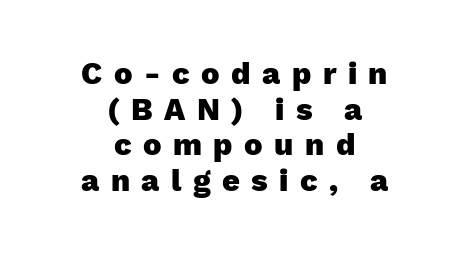
The image shows 31 px heavy sans-serif type, upright; set centered, tight line spacing (1.15x), unusually wide letter spacing (+0.37 em), not underlined; low stroke contrast and a medium x-height.
